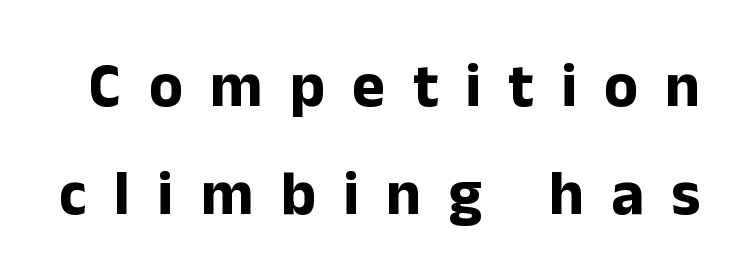
{"serif": "no", "italic": "no", "bold": "yes", "weight": "bold", "width": "normal", "stroke_contrast": "low", "x_height": "medium", "monospaced": "no", "underline": "no", "line_spacing_ratio": 1.75, "letter_spacing": "wide", "letter_spacing_em": 0.44, "glyph_px": 62}
